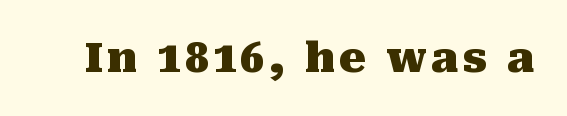
Rule under the text: the space is simply empty. The lettering holds an erect, upright posture throughout. The letters advance in unequal steps, a hallmark of proportional type. The sample has been set heavy, in full bold.
